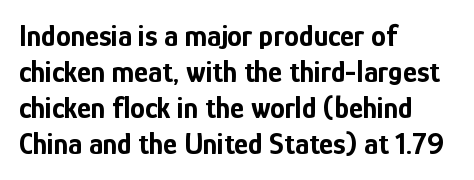
The image shows 30 px bold, condensed sans-serif type, upright; set left-aligned, line spacing 1.2x, normal letter spacing, not underlined; low stroke contrast and a medium x-height.
